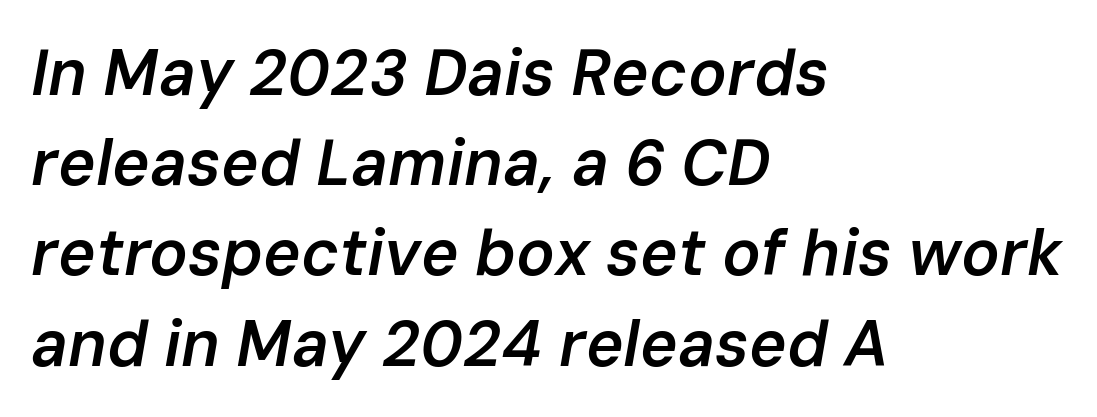
Look at the stroke-to-counter ratio: somewhat heavy, a semibold. Tall strokes in this sample are angled rather than plumb. The horizontal fit of the characters is conventional and even. The rendering uses a moderate line-height, typical for paragraphs.
